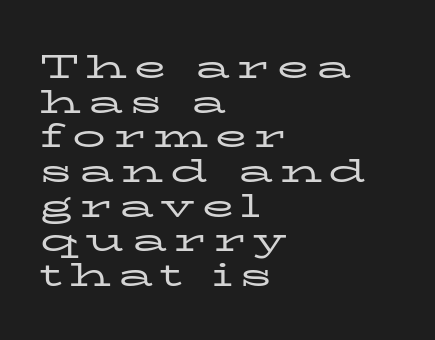
{"serif": "yes", "italic": "no", "bold": "no", "weight": "regular", "width": "wide", "stroke_contrast": "low", "x_height": "medium", "monospaced": "no", "underline": "no", "align": "left", "line_spacing": "tight", "line_spacing_ratio": 1.05, "letter_spacing": "wide", "letter_spacing_em": 0.22, "glyph_px": 33}
